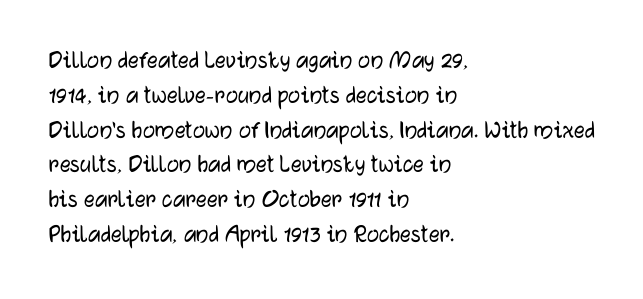
Q: Is the text italic (slanted)? A: No, it is upright.
Q: Is the text underlined? A: No.
Q: How is the paragraph aligned? A: Left-aligned.
Q: Is the spacing between letters normal or unusually wide? A: Normal.
Q: Is the spacing between lines tight, normal or loose? A: Normal.
